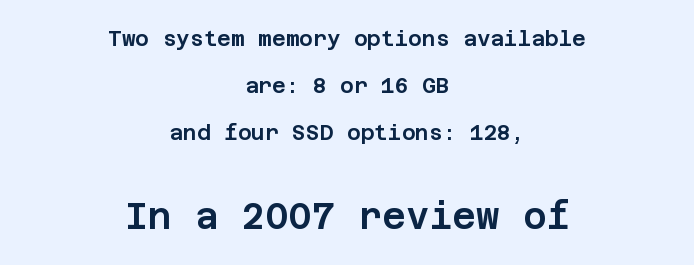
Italic? Not at all — the glyphs are vertical. Compared with typical body copy, the letter spacing here is the same. Lines of text with bare space underneath. Rows of type keep a wide berth in the vertical direction.
